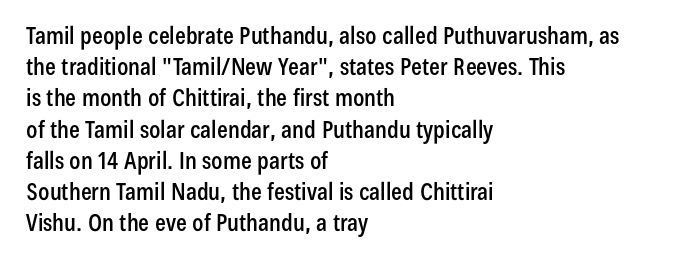
Q: Is the text italic (slanted)? A: No, it is upright.
Q: Is the text underlined? A: No.
Q: How is the paragraph aligned? A: Left-aligned.
Q: Is the spacing between letters normal or unusually wide? A: Normal.
Q: Is the spacing between lines tight, normal or loose? A: Normal.
